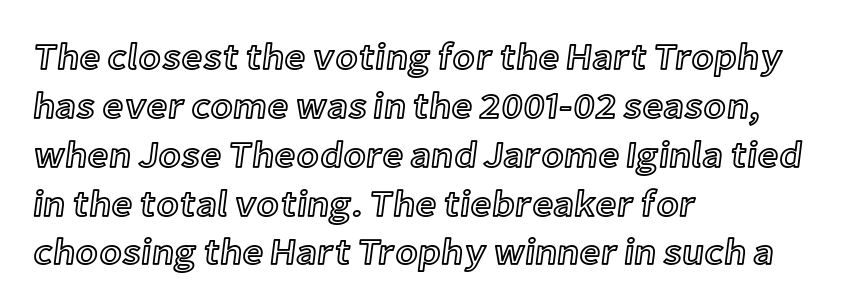
The image shows 37 px text type; set left-aligned, normal line spacing (1.32x), normal letter spacing, not underlined; a medium x-height.
